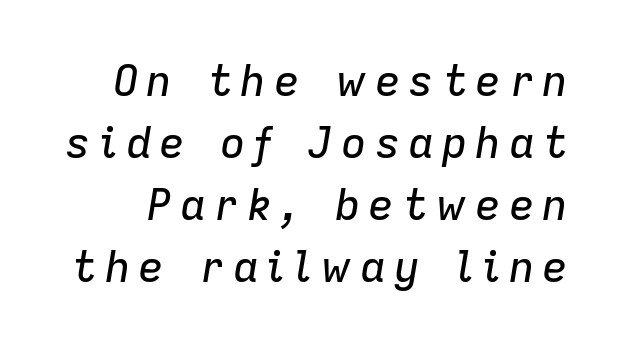
The specimen reads as italic at a glance. Check under the words: just untouched page. These lines are rendered in a variable-pitch font. Regarding leading, the lines here are spaced in the standard way.
